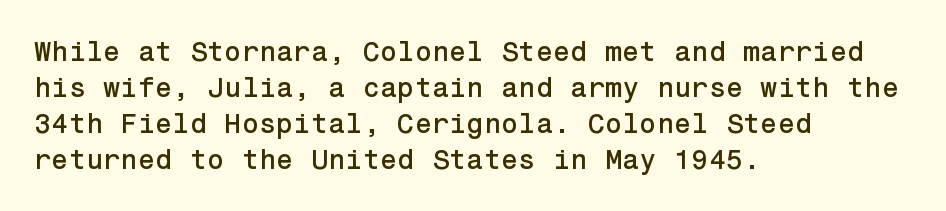
The image shows 28 px sans-serif type, upright; set left-aligned, normal line spacing (1.29x), normal letter spacing, not underlined; low stroke contrast and a medium x-height.
